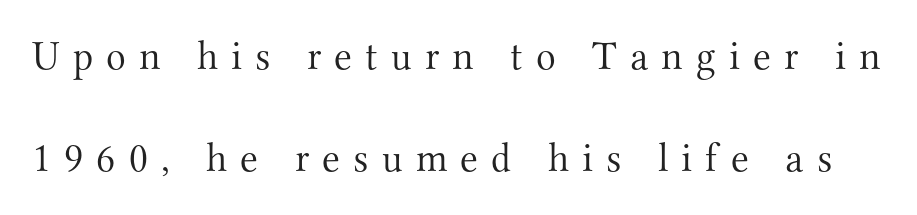
The image shows 41 px light serif type, upright; set loose line spacing (2.5x), unusually wide letter spacing (+0.32 em), not underlined; medium stroke contrast and a small x-height.
